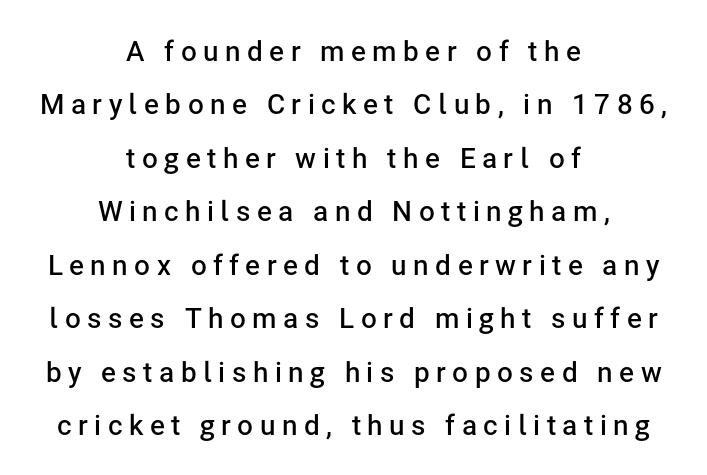
Q: Is the text bold? A: Semi-bold.
Q: Is the text italic (slanted)? A: No, it is upright.
Q: Is the typeface a serif or a sans-serif typeface? A: Sans-serif.
Q: Is the text underlined? A: No.
Q: How is the paragraph aligned? A: Centered.
Q: Is the spacing between letters normal or unusually wide? A: Unusually wide.
Q: Is the spacing between lines tight, normal or loose? A: Loose.
Q: Width (condensed, normal, or wide)? A: Normal.
Q: Stroke contrast? A: Low.
Q: x-height? A: Medium.
Q: Monospaced? A: No.
